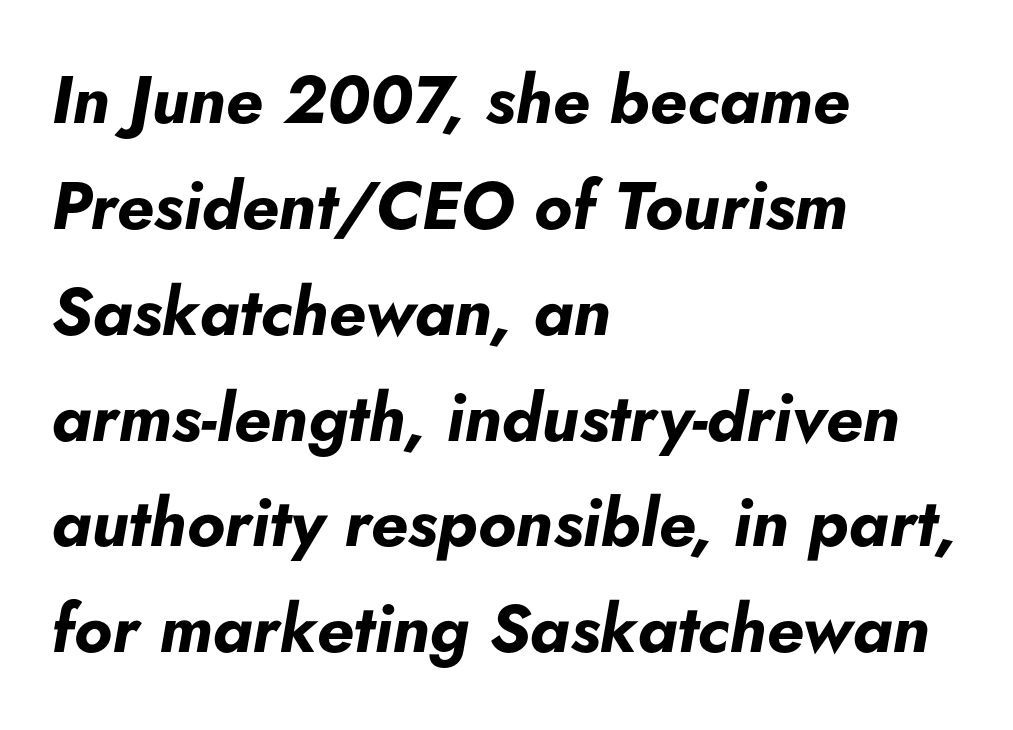
Q: Is the text bold? A: Yes.
Q: Is the text italic (slanted)? A: Yes, it leans right by about 5 degrees.
Q: Is the text underlined? A: No.
Q: How is the paragraph aligned? A: Left-aligned.
Q: Is the spacing between letters normal or unusually wide? A: Normal.
Q: Is the spacing between lines tight, normal or loose? A: Normal.
Q: Width (condensed, normal, or wide)? A: Normal.
Q: Stroke contrast? A: Low.
Q: x-height? A: Small.
Q: Monospaced? A: No.
